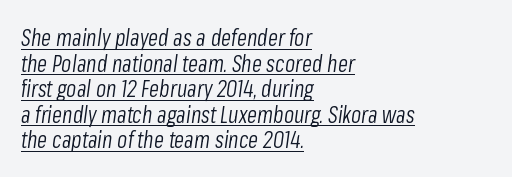
The image shows 23 px text type, italic (leaning right); set left-aligned, tight line spacing (1.11x), normal letter spacing, underlined.
